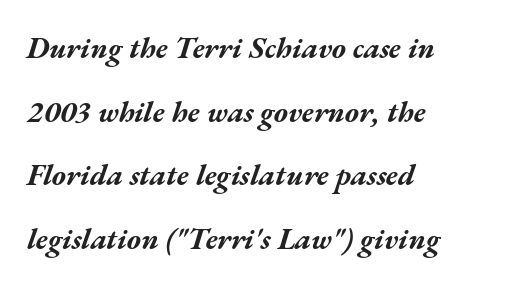
{"italic": "yes", "lean": "right", "slant_degrees": 17, "bold": "yes", "weight": "bold", "width": "wide", "stroke_contrast": "medium", "x_height": "medium", "monospaced": "no", "underline": "no", "align": "left", "line_spacing": "loose", "line_spacing_ratio": 2.12, "letter_spacing": "normal", "letter_spacing_em": 0.0, "glyph_px": 30}
